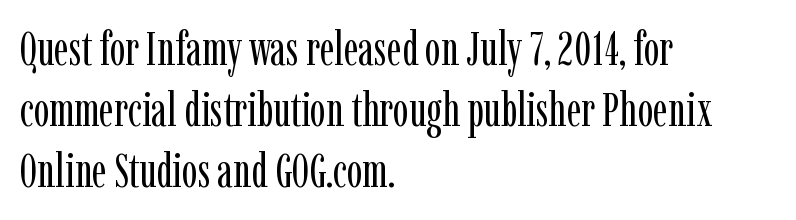
{"serif": "yes", "italic": "no", "bold": "no", "weight": "regular", "width": "condensed", "stroke_contrast": "low", "x_height": "medium", "monospaced": "no", "underline": "no", "align": "left", "line_spacing": "normal", "line_spacing_ratio": 1.3, "letter_spacing": "normal", "letter_spacing_em": 0.0, "glyph_px": 47}
